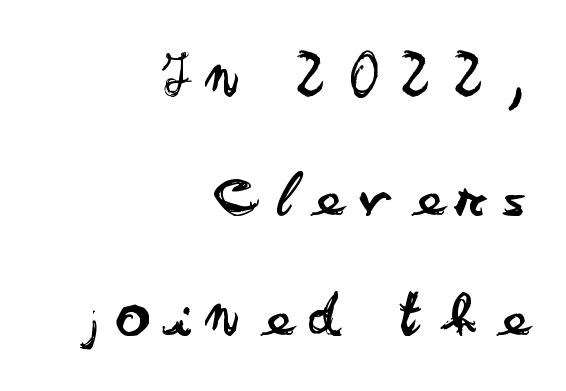
{"serif": "no", "italic": "no", "bold": "no", "weight": "regular", "width": "wide", "stroke_contrast": "low", "x_height": "small", "monospaced": "no", "underline": "no", "align": "right", "line_spacing_ratio": 1.81, "letter_spacing": "wide", "letter_spacing_em": 0.3, "glyph_px": 66}
